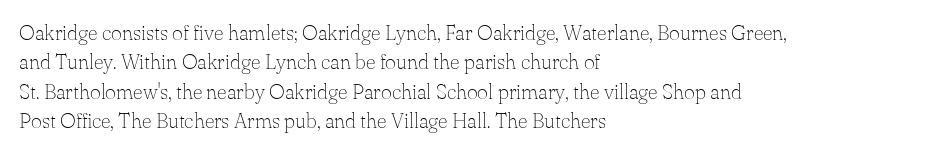
{"italic": "no", "bold": "no", "underline": "no", "align": "left", "line_spacing": "normal", "line_spacing_ratio": 1.4, "letter_spacing": "normal", "letter_spacing_em": 0.0, "glyph_px": 21}
